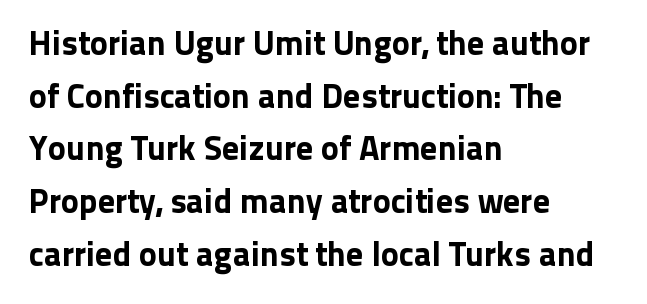
Type style note: lacks serifs. The letters advance in unequal steps, a hallmark of proportional type. Glyph-to-glyph distance matches everyday printed text. Honestly, the row spacing looks completely unremarkable.
